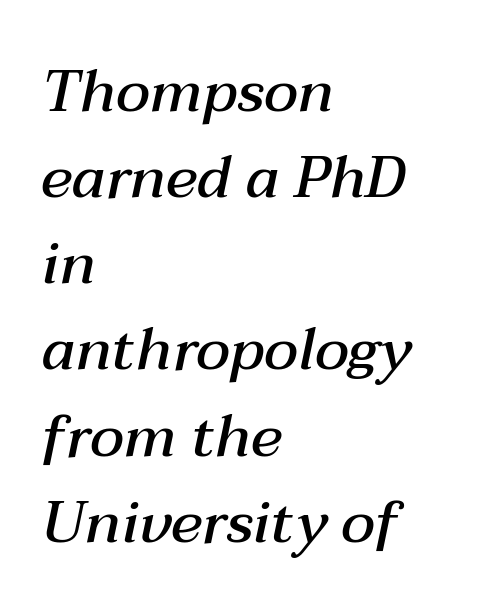
The image shows 59 px semibold type, italic (leaning right); set left-aligned, normal line spacing (1.46x), normal letter spacing, not underlined; medium stroke contrast and a medium x-height.
